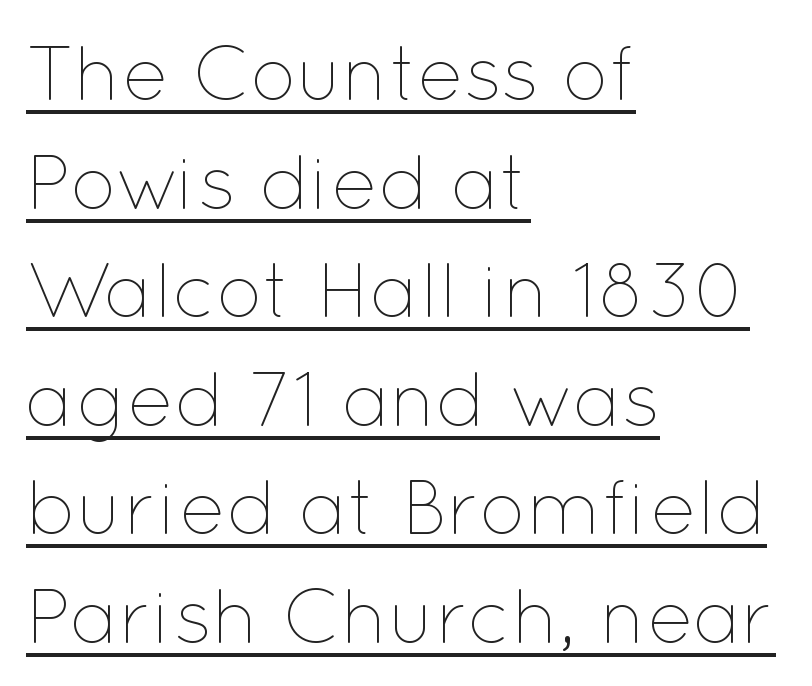
Q: Is the text bold? A: No.
Q: Is the text italic (slanted)? A: No, it is upright.
Q: Is the text underlined? A: Yes.
Q: How is the paragraph aligned? A: Left-aligned.
Q: Is the spacing between letters normal or unusually wide? A: Normal.
Q: Is the spacing between lines tight, normal or loose? A: Normal.
Q: Width (condensed, normal, or wide)? A: Normal.
Q: Stroke contrast? A: Low.
Q: x-height? A: Medium.
Q: Monospaced? A: No.
